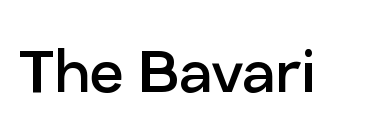
The image shows 74 px regular-weight sans-serif type, upright; set normal letter spacing, not underlined; low stroke contrast and a medium x-height.
